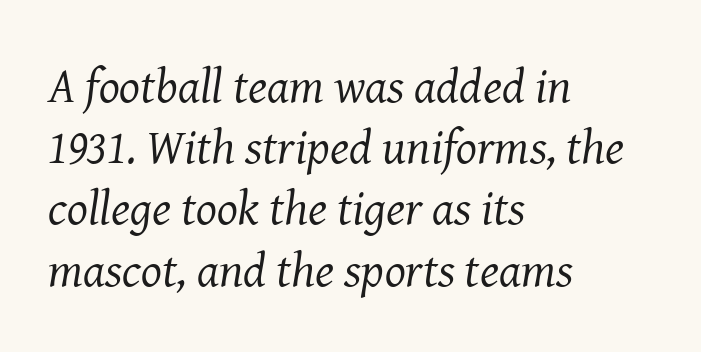
Classification — serif. These lines were composed using italics. Decoration check: the copy has no underline. The line texture is even and compact thanks to regular tracking. No heavy texture on the line: the type isn't bold. These lines stack with their left ends in a neat column.
